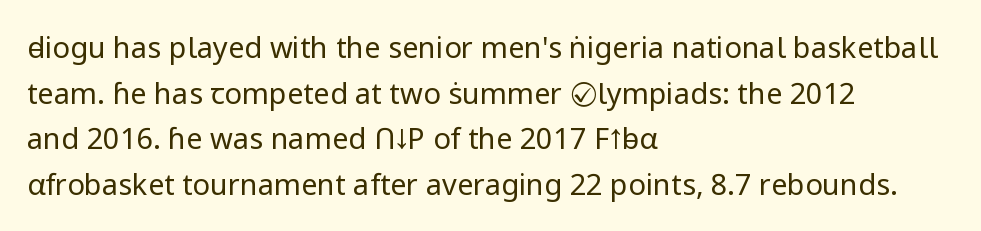
The image shows 29 px regular-weight sans-serif type, upright; set left-aligned, normal line spacing (1.57x), normal letter spacing, not underlined; low stroke contrast and a medium x-height.
